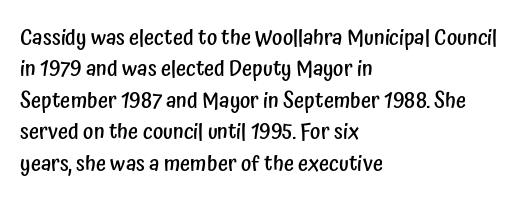
Q: Is the text bold? A: Semi-bold.
Q: Is the text italic (slanted)? A: No, it is upright.
Q: Is the text underlined? A: No.
Q: How is the paragraph aligned? A: Left-aligned.
Q: Is the spacing between letters normal or unusually wide? A: Normal.
Q: Is the spacing between lines tight, normal or loose? A: Normal.
